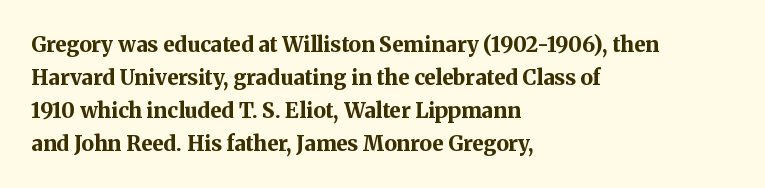
Q: Is the text bold? A: Yes.
Q: Is the text italic (slanted)? A: No, it is upright.
Q: Is the text underlined? A: No.
Q: How is the paragraph aligned? A: Left-aligned.
Q: Is the spacing between letters normal or unusually wide? A: Normal.
Q: Is the spacing between lines tight, normal or loose? A: Normal.
